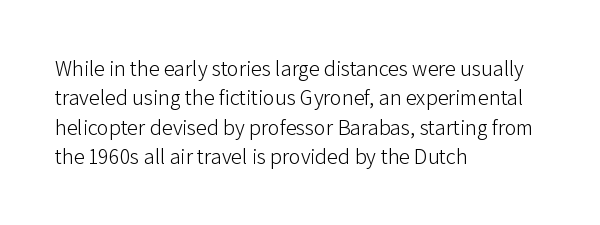
Caption: face not bold, strokes unweighted. Whoever set this chose a conventional vertical rhythm. This sample uses plain, unmodified letter spacing. The lettering stays uniformly vertical, giving the passage a roman look. Rule under the text: the space is simply empty.
